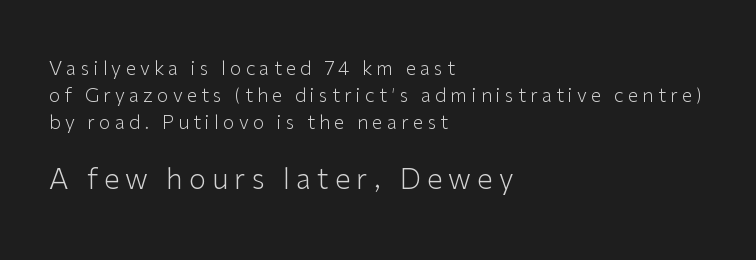
Q: Is the text bold? A: No.
Q: Is the text italic (slanted)? A: No, it is upright.
Q: Is the typeface a serif or a sans-serif typeface? A: Sans-serif.
Q: Is the text underlined? A: No.
Q: How is the paragraph aligned? A: Left-aligned.
Q: Is the spacing between letters normal or unusually wide? A: Unusually wide.
Q: Is the spacing between lines tight, normal or loose? A: Normal.
Q: Which block of text is set in a larger size, the first (top) or the second (bottom)? A: The second (bottom) one.
Q: Width (condensed, normal, or wide)? A: Normal.
Q: Stroke contrast? A: Low.
Q: x-height? A: Medium.
Q: Monospaced? A: No.
